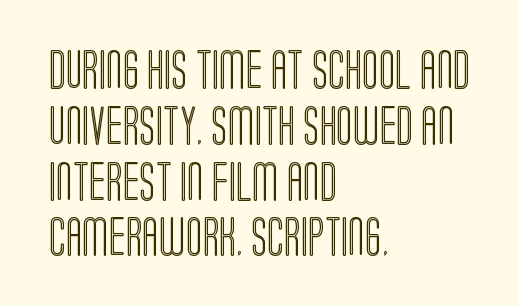
The image shows 39 px condensed type, upright; set left-aligned, normal line spacing (1.43x), normal letter spacing, not underlined; a large x-height.
